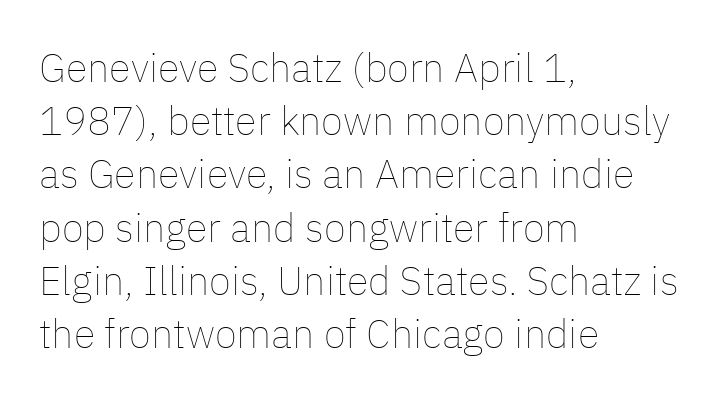
The image shows 40 px thin type, upright; set left-aligned, normal line spacing (1.33x), normal letter spacing, not underlined; low stroke contrast and a medium x-height.
